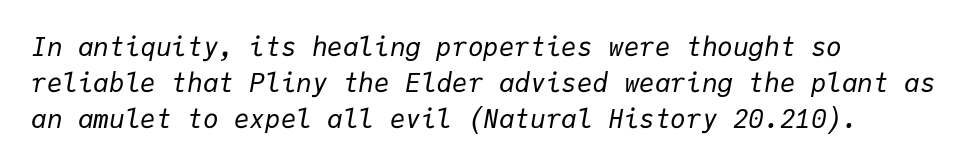
The image shows 26 px text type, italic (leaning right); set left-aligned, normal line spacing (1.38x), normal letter spacing, not underlined.
